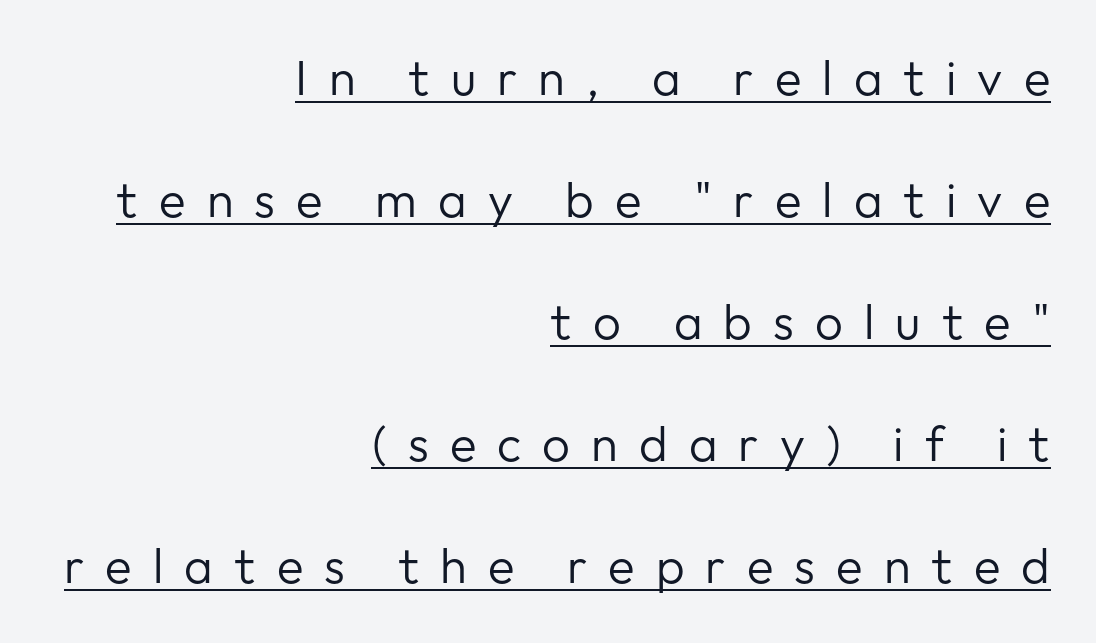
The image shows 49 px regular-weight sans-serif type, upright; set right-aligned, loose line spacing (2.49x), unusually wide letter spacing (+0.43 em), underlined; low stroke contrast and a medium x-height.
